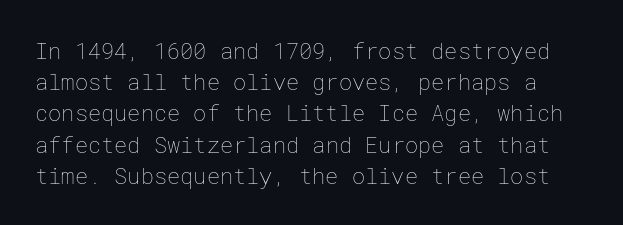
Any mark beneath the type? The region is blank. Think standard paragraph weight, or any step lighter than that. This sample uses an upright cut, with every glyph sitting square on the baseline. The gaps between neighbouring characters are ordinary and unremarkable. Each new line begins a customary step beneath the previous one.
